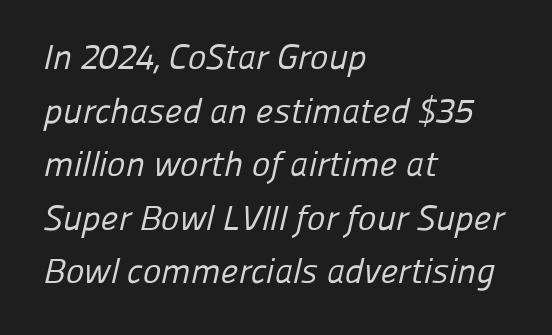
All the whitespace from short lines collects on the right. Type without underlining. This sample has the flowing, uneven cadence of proportional lettering. The typesetting does not lean heavy: it is not bold.
